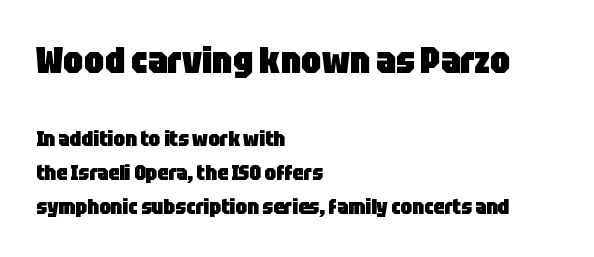
The image shows 37 px heavy, condensed sans-serif type, upright; set left-aligned, normal line spacing (1.61x), normal letter spacing, not underlined; the first (top) block is 1.76x larger; low stroke contrast and a large x-height.
